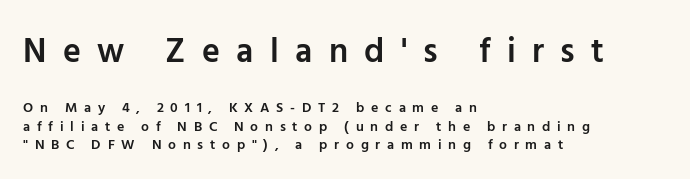
{"serif": "no", "italic": "no", "bold": "semi", "weight": "semibold", "width": "normal", "stroke_contrast": "low", "x_height": "medium", "monospaced": "no", "underline": "no", "align": "left", "line_spacing": "normal", "line_spacing_ratio": 1.34, "letter_spacing": "wide", "letter_spacing_em": 0.48, "larger_block": "first", "size_ratio": 2.43, "glyph_px": 34}
